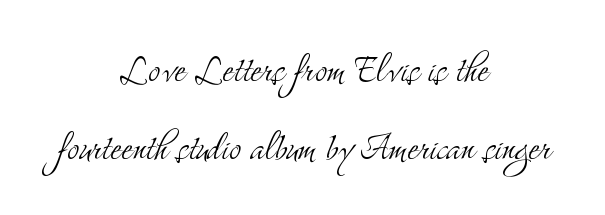
Q: Is the text bold? A: No.
Q: Is the text italic (slanted)? A: Yes.
Q: Is the typeface a serif or a sans-serif typeface? A: Serif.
Q: Is the text underlined? A: No.
Q: How is the paragraph aligned? A: Centered.
Q: Is the spacing between letters normal or unusually wide? A: Normal.
Q: Is the spacing between lines tight, normal or loose? A: Normal.
Q: Width (condensed, normal, or wide)? A: Condensed.
Q: Stroke contrast? A: Medium.
Q: x-height? A: Small.
Q: Monospaced? A: No.
